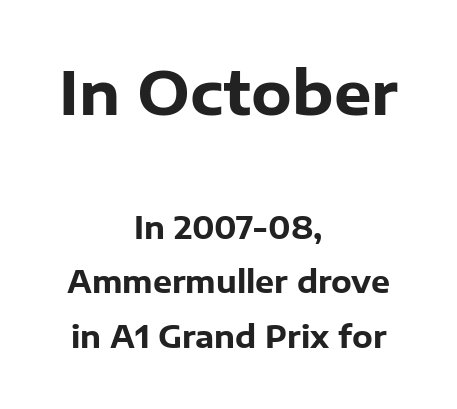
Q: Is the text bold? A: Yes.
Q: Is the text italic (slanted)? A: No, it is upright.
Q: Is the typeface a serif or a sans-serif typeface? A: Sans-serif.
Q: Is the text underlined? A: No.
Q: How is the paragraph aligned? A: Centered.
Q: Is the spacing between letters normal or unusually wide? A: Normal.
Q: Which block of text is set in a larger size, the first (top) or the second (bottom)? A: The first (top) one.
Q: Width (condensed, normal, or wide)? A: Normal.
Q: Stroke contrast? A: Low.
Q: x-height? A: Medium.
Q: Monospaced? A: No.
